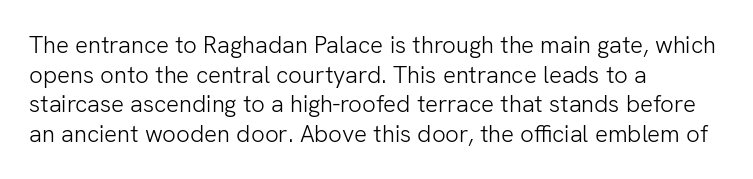
Q: Is the text bold? A: No.
Q: Is the text italic (slanted)? A: No, it is upright.
Q: Is the text underlined? A: No.
Q: How is the paragraph aligned? A: Left-aligned.
Q: Is the spacing between letters normal or unusually wide? A: Normal.
